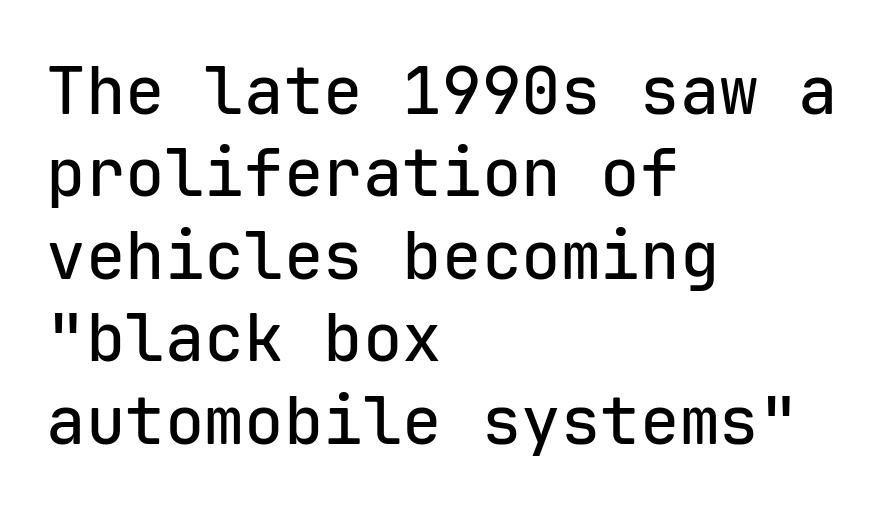
Q: Is the text italic (slanted)? A: No, it is upright.
Q: Is the typeface a serif or a sans-serif typeface? A: Sans-serif.
Q: Is the text underlined? A: No.
Q: How is the paragraph aligned? A: Left-aligned.
Q: Is the spacing between letters normal or unusually wide? A: Normal.
Q: Is the spacing between lines tight, normal or loose? A: Normal.
Q: Width (condensed, normal, or wide)? A: Normal.
Q: Stroke contrast? A: Low.
Q: x-height? A: Medium.
Q: Monospaced? A: Yes.
